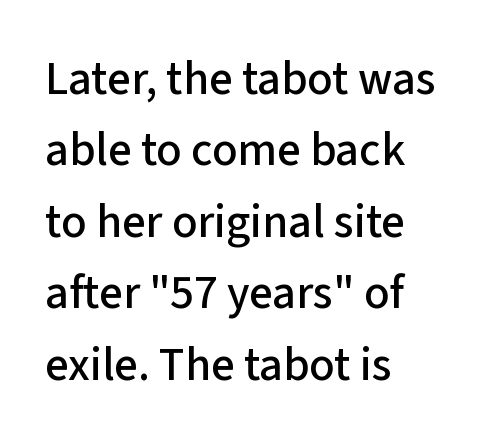
The image shows 47 px sans-serif type, upright; set left-aligned, normal line spacing (1.52x), normal letter spacing, not underlined; low stroke contrast and a medium x-height.
